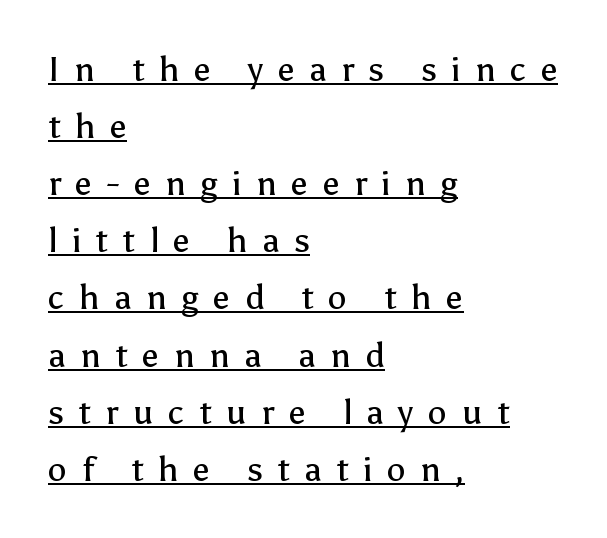
Q: Is the text bold? A: No.
Q: Is the text italic (slanted)? A: No, it is upright.
Q: Is the typeface a serif or a sans-serif typeface? A: Sans-serif.
Q: Is the text underlined? A: Yes.
Q: How is the paragraph aligned? A: Left-aligned.
Q: Is the spacing between letters normal or unusually wide? A: Unusually wide.
Q: Is the spacing between lines tight, normal or loose? A: Normal.
Q: Width (condensed, normal, or wide)? A: Normal.
Q: Stroke contrast? A: Low.
Q: x-height? A: Medium.
Q: Monospaced? A: No.
